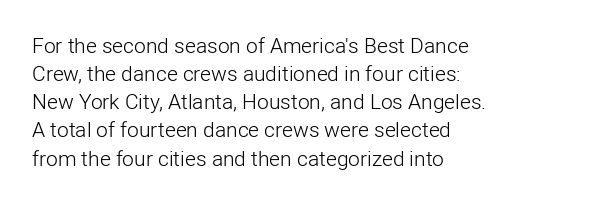
Visually the block forms a straight wall on the left and a jagged coastline on the right. Style check: upright. Bold? No — there's no thickening of the strokes. Notice how descenders clear the ascenders below comfortably — that's standard leading. Each word holds together tightly as a unit, with standard inter-letter gaps.
